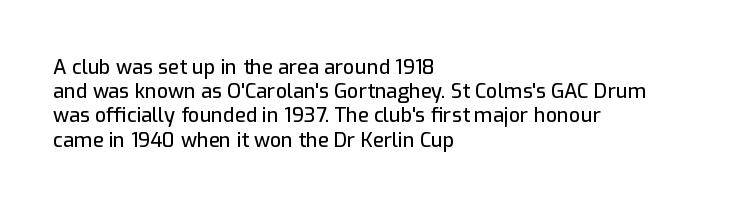
Q: Is the text italic (slanted)? A: No, it is upright.
Q: Is the text underlined? A: No.
Q: How is the paragraph aligned? A: Left-aligned.
Q: Is the spacing between letters normal or unusually wide? A: Normal.
